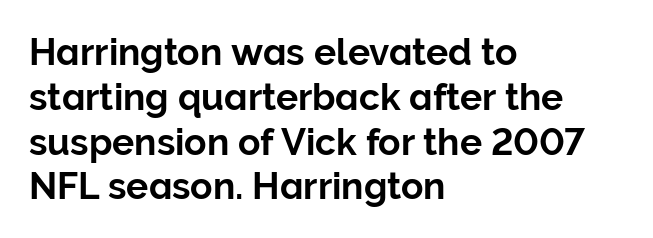
Only glyphs here, with clear space below each row. One-word summary of the alignment: left. The axis of the letterforms is exactly vertical. Short note: letters normally spaced. Serif or sans? Sans — the stroke terminals are bare.
